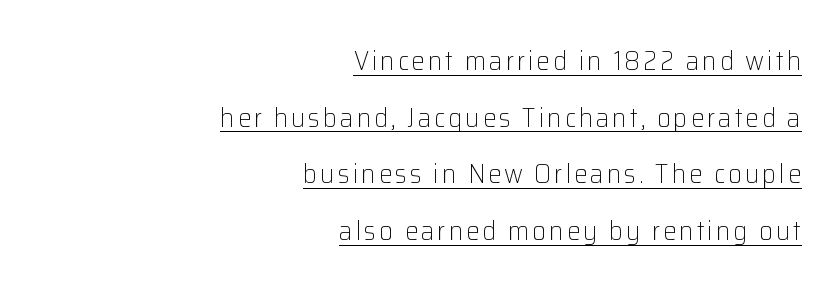
Q: Is the text bold? A: No.
Q: Is the text italic (slanted)? A: No, it is upright.
Q: Is the text underlined? A: Yes.
Q: How is the paragraph aligned? A: Right-aligned.
Q: Is the spacing between lines tight, normal or loose? A: Loose.
